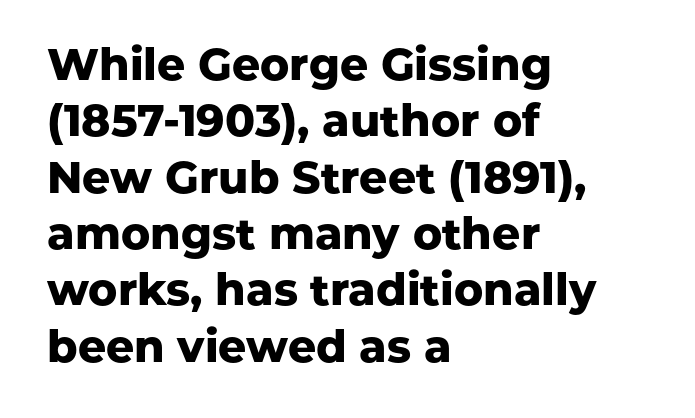
Serif or sans? Sans — the stroke terminals are bare. Typographic density is high because the face is bold. Style check: upright. The passage shown is not underscored anywhere. Left-aligned paragraph, ragged on the right. The rendering uses natural spacing where letterforms have individual widths.
